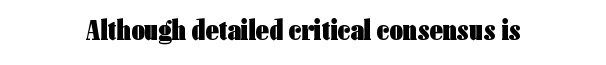
Q: Is the text bold? A: Yes.
Q: Is the text italic (slanted)? A: No, it is upright.
Q: Is the typeface a serif or a sans-serif typeface? A: Sans-serif.
Q: Is the text underlined? A: No.
Q: Is the spacing between letters normal or unusually wide? A: Normal.
Q: Width (condensed, normal, or wide)? A: Condensed.
Q: Stroke contrast? A: Low.
Q: x-height? A: Medium.
Q: Monospaced? A: No.
